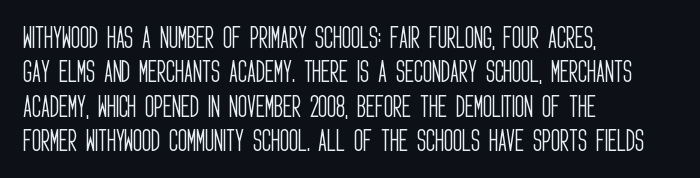
Q: Is the text bold? A: No.
Q: Is the text italic (slanted)? A: No, it is upright.
Q: Is the text underlined? A: No.
Q: How is the paragraph aligned? A: Left-aligned.
Q: Is the spacing between letters normal or unusually wide? A: Normal.
Q: Is the spacing between lines tight, normal or loose? A: Normal.
